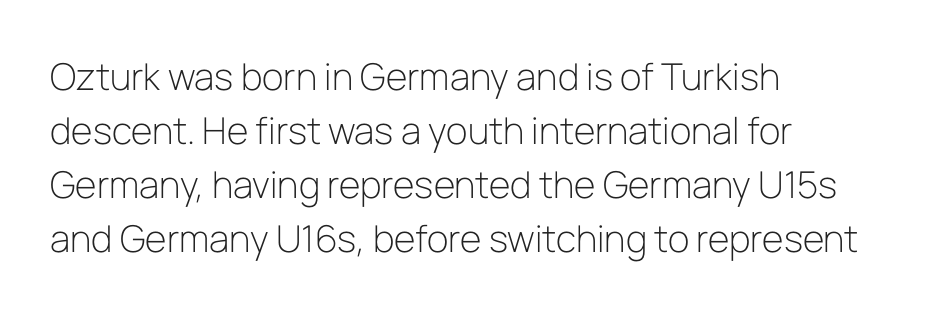
Q: Is the text bold? A: No.
Q: Is the text italic (slanted)? A: No, it is upright.
Q: Is the typeface a serif or a sans-serif typeface? A: Sans-serif.
Q: Is the text underlined? A: No.
Q: How is the paragraph aligned? A: Left-aligned.
Q: Is the spacing between letters normal or unusually wide? A: Normal.
Q: Is the spacing between lines tight, normal or loose? A: Normal.
Q: Width (condensed, normal, or wide)? A: Normal.
Q: Stroke contrast? A: Low.
Q: x-height? A: Medium.
Q: Monospaced? A: No.
